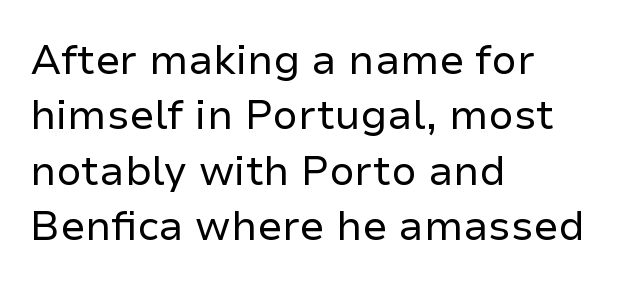
{"serif": "no", "italic": "no", "bold": "no", "weight": "regular", "width": "normal", "stroke_contrast": "low", "x_height": "medium", "monospaced": "no", "underline": "no", "align": "left", "line_spacing": "normal", "line_spacing_ratio": 1.35, "letter_spacing": "normal", "letter_spacing_em": 0.0, "glyph_px": 41}
